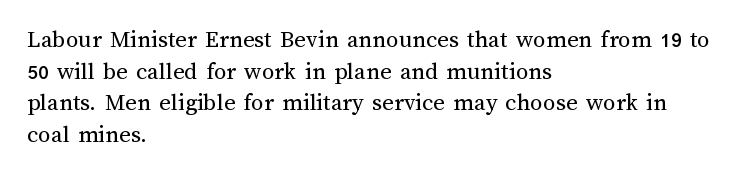
The characters are drawn with everyday or finer stroke widths. The string is rendered with underlining switched off. Leading matches the norm, producing a regular column. This sample uses plain, unmodified letter spacing.
